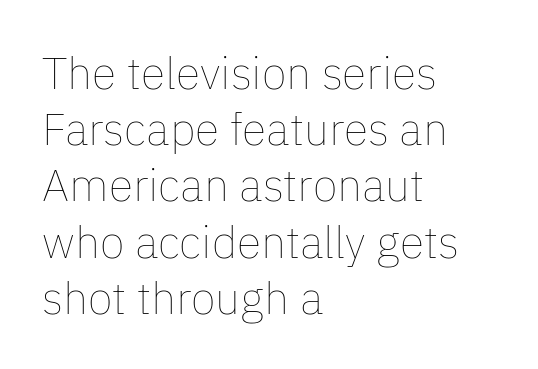
Alignment: flush left. Is this a fixed-width face? No — the glyphs have proportional, varying widths. Does the leading feel generous? No, just average. These lines keep a tight, regular rhythm from letter to letter. Posture: upright roman.
